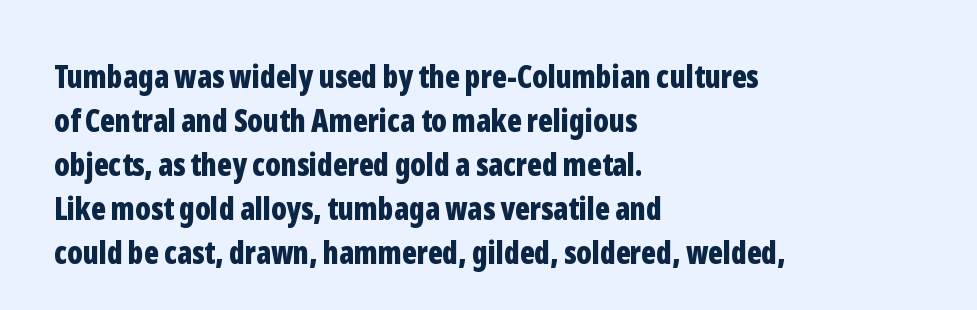
{"serif": "no", "italic": "no", "bold": "yes", "weight": "bold", "width": "condensed", "stroke_contrast": "low", "x_height": "medium", "monospaced": "no", "underline": "no", "align": "left", "line_spacing": "normal", "line_spacing_ratio": 1.42, "letter_spacing": "normal", "letter_spacing_em": 0.0, "glyph_px": 31}
